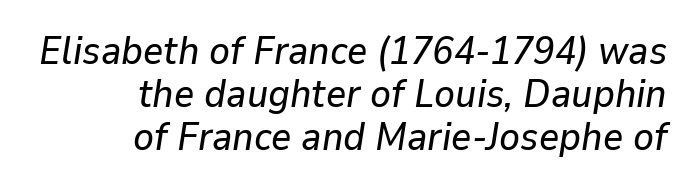
{"italic": "yes", "lean": "right", "slant_degrees": 9, "width": "normal", "stroke_contrast": "low", "x_height": "medium", "monospaced": "no", "underline": "no", "align": "right", "line_spacing": "tight", "line_spacing_ratio": 1.1, "letter_spacing": "normal", "letter_spacing_em": 0.0, "glyph_px": 39}
